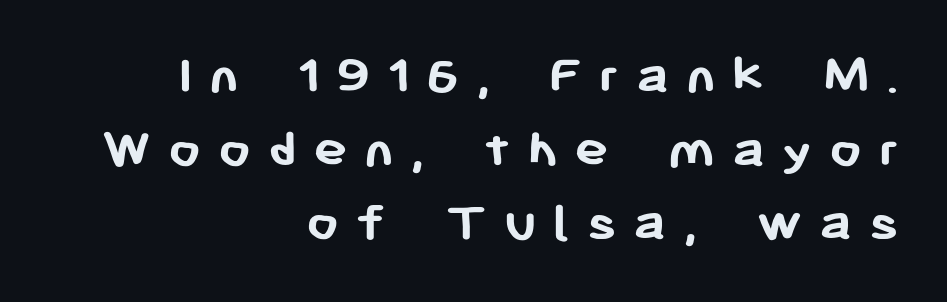
Q: Is the text bold? A: Yes.
Q: Is the text italic (slanted)? A: No, it is upright.
Q: Is the typeface a serif or a sans-serif typeface? A: Sans-serif.
Q: Is the text underlined? A: No.
Q: How is the paragraph aligned? A: Right-aligned.
Q: Is the spacing between letters normal or unusually wide? A: Unusually wide.
Q: Is the spacing between lines tight, normal or loose? A: Normal.
Q: Width (condensed, normal, or wide)? A: Normal.
Q: Stroke contrast? A: Low.
Q: x-height? A: Medium.
Q: Monospaced? A: No.
